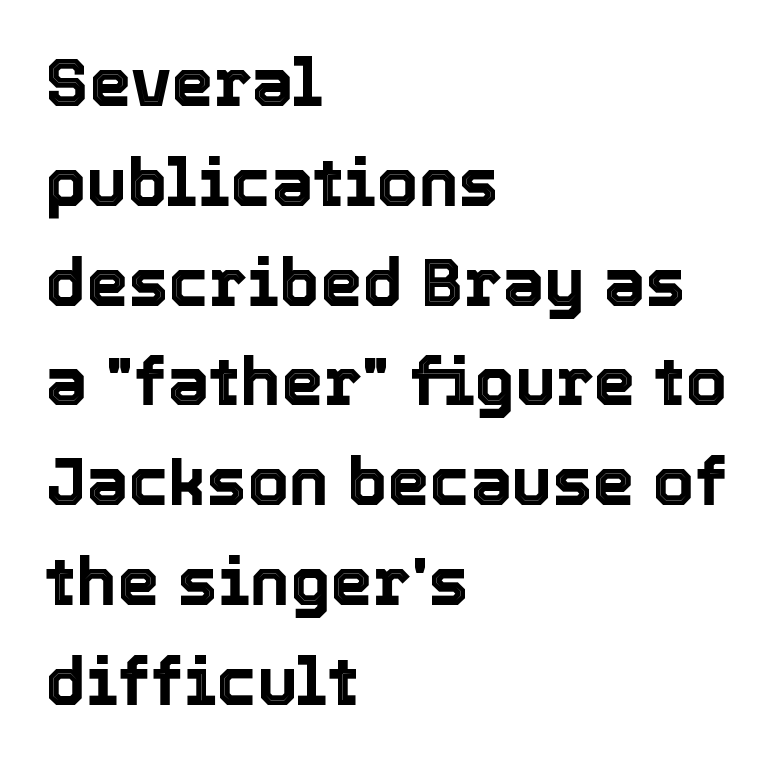
Q: Is the text italic (slanted)? A: No, it is upright.
Q: Is the text underlined? A: No.
Q: How is the paragraph aligned? A: Left-aligned.
Q: Is the spacing between letters normal or unusually wide? A: Normal.
Q: Is the spacing between lines tight, normal or loose? A: Normal.
Q: Width (condensed, normal, or wide)? A: Normal.
Q: x-height? A: Medium.
Q: Monospaced? A: No.
